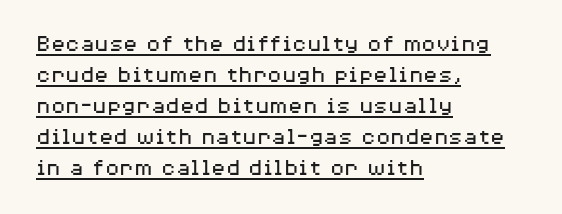
The image shows 24 px text type, upright; set left-aligned, normal line spacing (1.29x), normal letter spacing, underlined.
